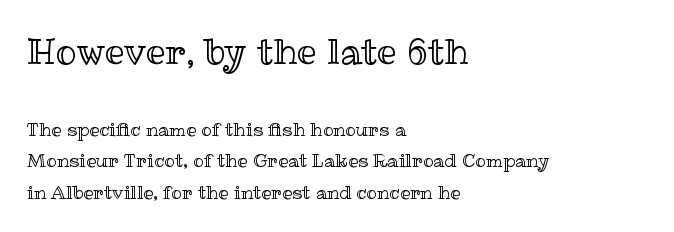
The image shows 35 px text type, upright; set left-aligned, line spacing 1.76x, normal letter spacing, not underlined; the first (top) block is 1.94x larger; a medium x-height.
